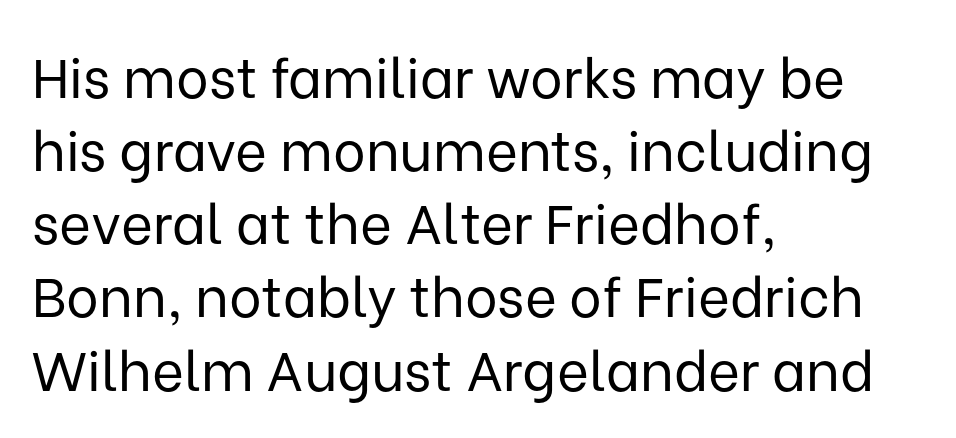
The image shows 55 px regular-weight sans-serif type, upright; set left-aligned, normal line spacing (1.33x), normal letter spacing, not underlined; low stroke contrast and a medium x-height.
